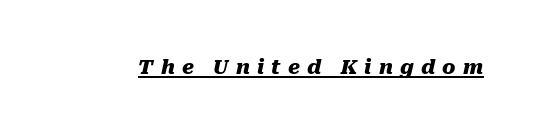
The image shows 20 px bold type, italic (leaning right); set unusually wide letter spacing (+0.36 em), underlined.
